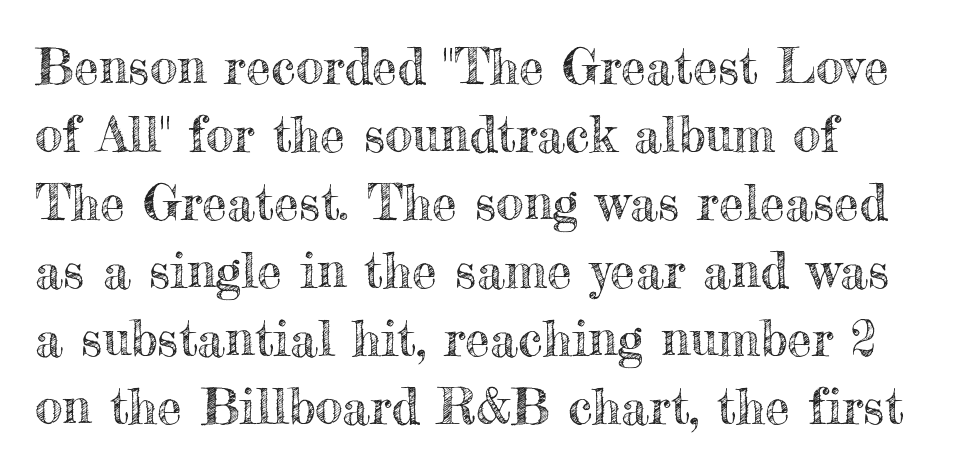
{"italic": "no", "width": "normal", "x_height": "small", "monospaced": "no", "underline": "no", "align": "left", "line_spacing": "normal", "line_spacing_ratio": 1.36, "letter_spacing": "normal", "letter_spacing_em": 0.0, "glyph_px": 50}
